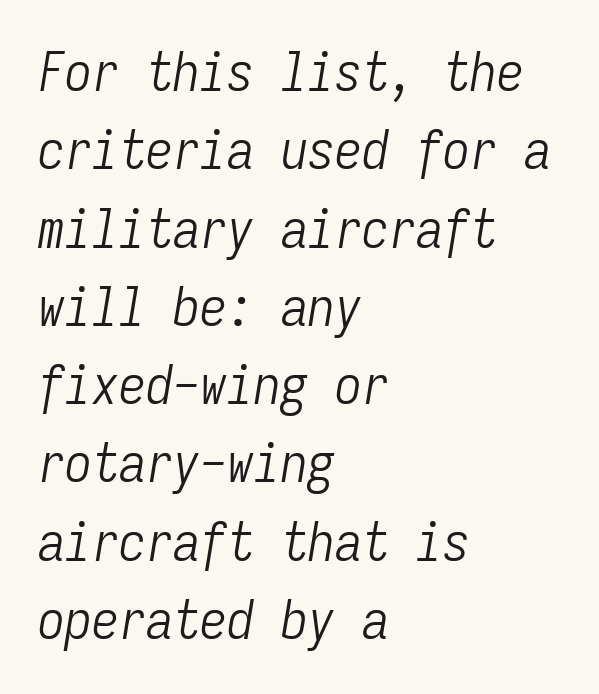
{"italic": "yes", "lean": "right", "slant_degrees": 9, "bold": "no", "weight": "light", "width": "condensed", "stroke_contrast": "low", "x_height": "medium", "monospaced": "yes", "underline": "no", "align": "left", "line_spacing": "normal", "line_spacing_ratio": 1.45, "letter_spacing": "normal", "letter_spacing_em": 0.0, "glyph_px": 54}
